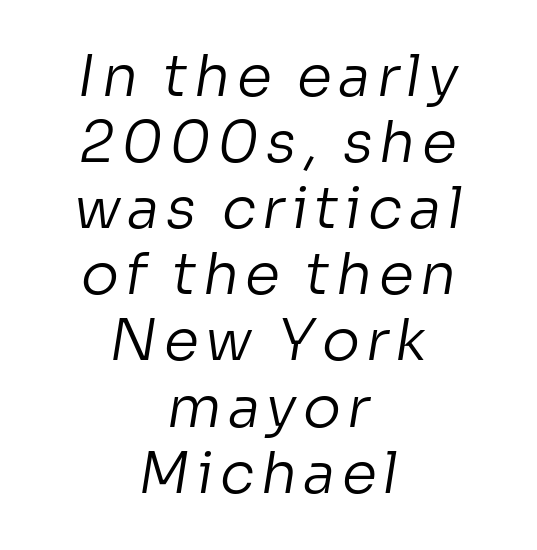
Q: Is the text bold? A: No.
Q: Is the typeface a serif or a sans-serif typeface? A: Sans-serif.
Q: Is the text underlined? A: No.
Q: How is the paragraph aligned? A: Centered.
Q: Width (condensed, normal, or wide)? A: Normal.
Q: Stroke contrast? A: Low.
Q: x-height? A: Medium.
Q: Monospaced? A: No.
